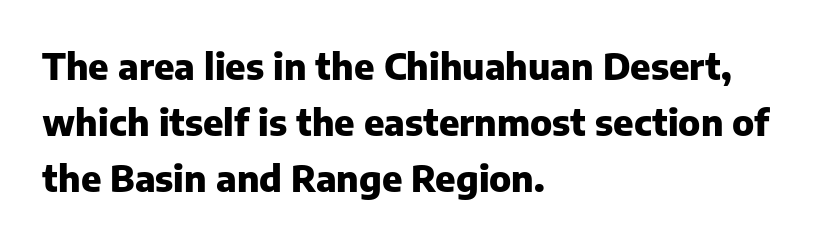
The image shows 36 px heavy sans-serif type, upright; set left-aligned, normal line spacing (1.55x), normal letter spacing, not underlined; low stroke contrast and a medium x-height.
